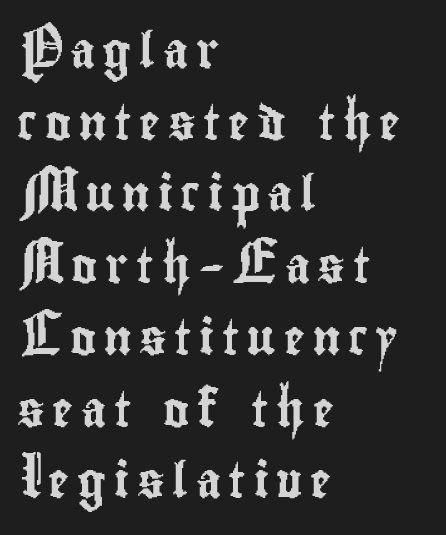
Note the varied advance widths — an 'i' is clearly narrower than an 'm'. How would I describe the line gaps? Wide and relaxed. Rendered with straight, roman letterforms. Regarding serifs, this sample does without them.
